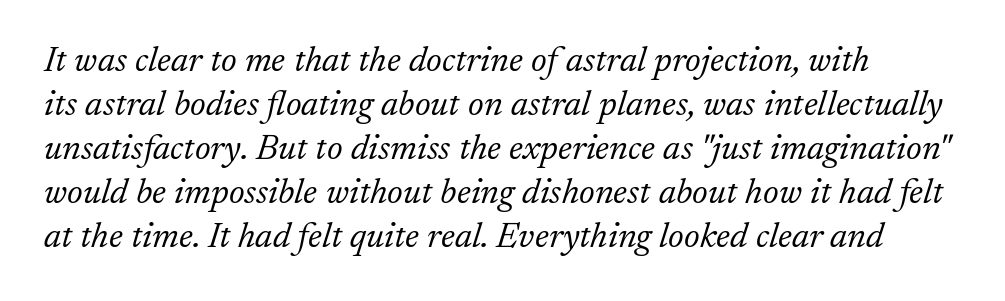
The image shows 36 px light serif type, italic (leaning right); set line spacing 1.22x, normal letter spacing, not underlined; low stroke contrast and a small x-height.
